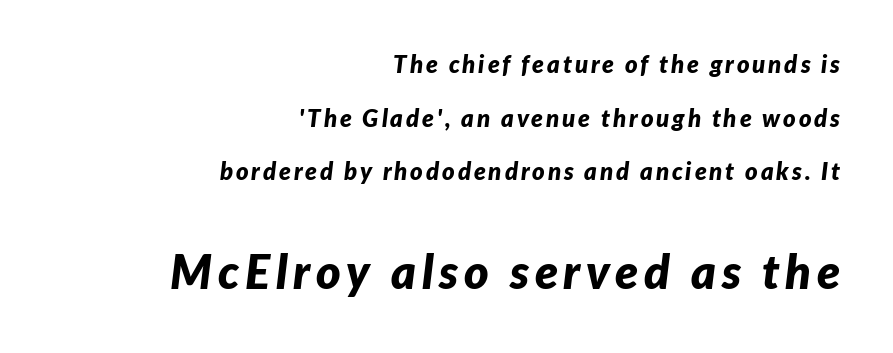
Q: Is the text bold? A: Yes.
Q: Is the text italic (slanted)? A: Yes, it leans right by about 7 degrees.
Q: Is the text underlined? A: No.
Q: How is the paragraph aligned? A: Right-aligned.
Q: Is the spacing between lines tight, normal or loose? A: Loose.
Q: Which block of text is set in a larger size, the first (top) or the second (bottom)? A: The second (bottom) one.
Q: Width (condensed, normal, or wide)? A: Normal.
Q: Stroke contrast? A: Low.
Q: x-height? A: Medium.
Q: Monospaced? A: No.
